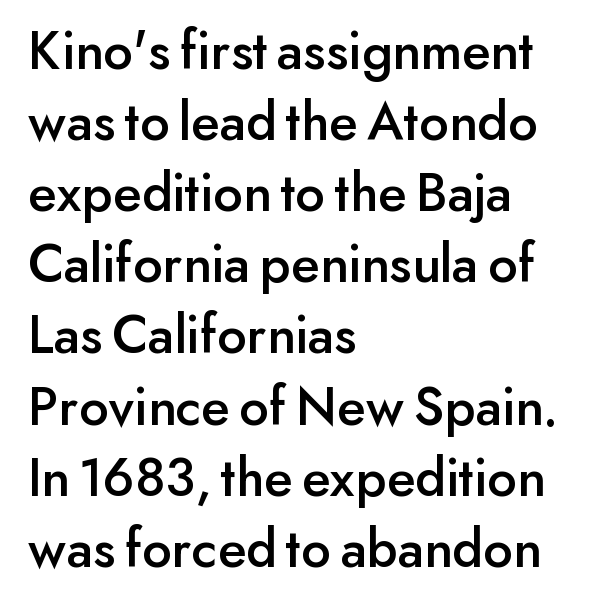
Q: Is the text italic (slanted)? A: No, it is upright.
Q: Is the typeface a serif or a sans-serif typeface? A: Sans-serif.
Q: Is the text underlined? A: No.
Q: How is the paragraph aligned? A: Left-aligned.
Q: Is the spacing between letters normal or unusually wide? A: Normal.
Q: Is the spacing between lines tight, normal or loose? A: Normal.
Q: Width (condensed, normal, or wide)? A: Normal.
Q: Stroke contrast? A: Low.
Q: x-height? A: Small.
Q: Monospaced? A: No.
